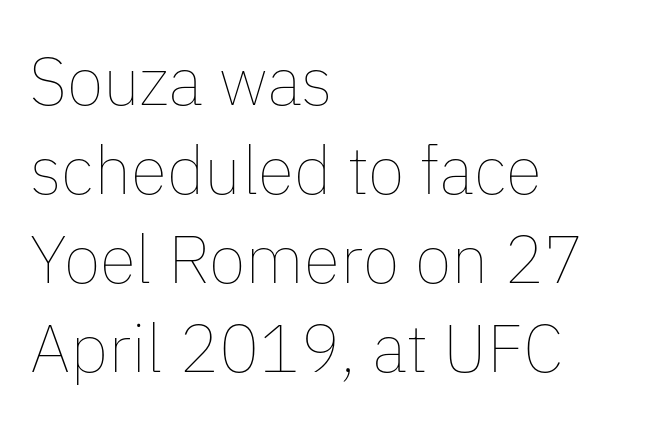
{"italic": "no", "bold": "no", "weight": "thin", "width": "normal", "stroke_contrast": "low", "x_height": "medium", "monospaced": "no", "underline": "no", "align": "left", "line_spacing": "normal", "line_spacing_ratio": 1.33, "letter_spacing": "normal", "letter_spacing_em": 0.0, "glyph_px": 67}
